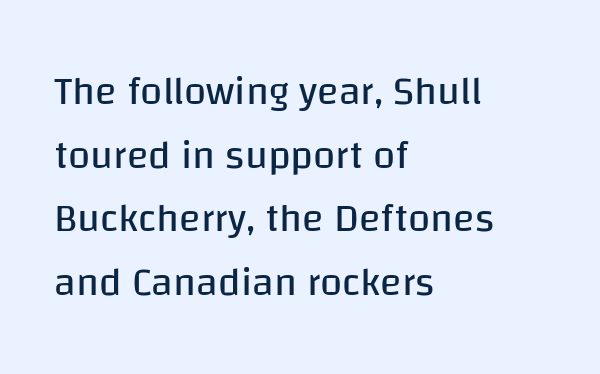
The image shows 40 px regular-weight sans-serif type, upright; set left-aligned, normal line spacing (1.59x), normal letter spacing, not underlined; low stroke contrast and a large x-height.
